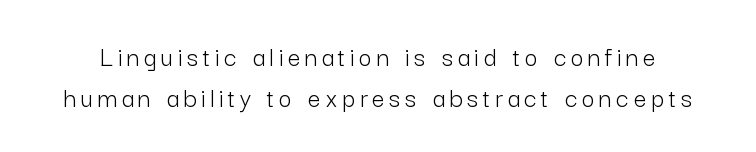
{"serif": "no", "italic": "no", "bold": "no", "weight": "light", "width": "normal", "stroke_contrast": "low", "x_height": "medium", "monospaced": "no", "underline": "no", "line_spacing": "normal", "line_spacing_ratio": 1.46, "glyph_px": 28}
